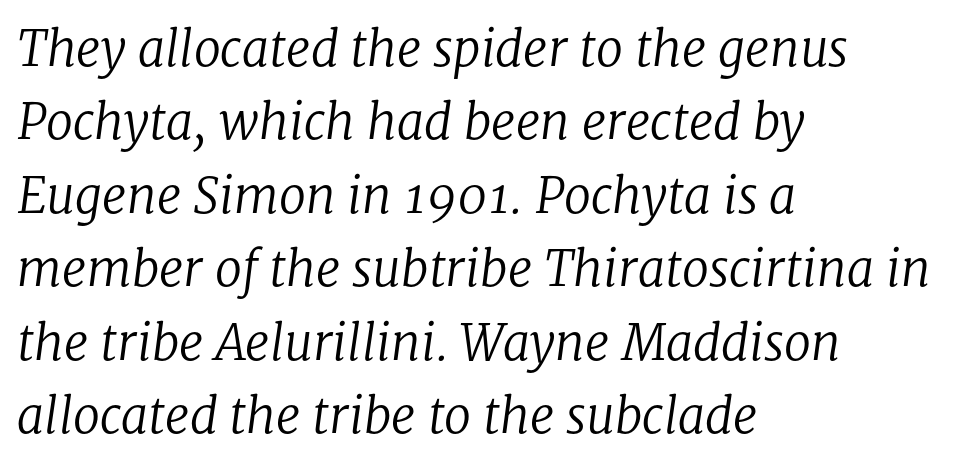
Q: Is the text bold? A: No.
Q: Is the text italic (slanted)? A: Yes, it leans right by about 8 degrees.
Q: Is the typeface a serif or a sans-serif typeface? A: Serif.
Q: Is the text underlined? A: No.
Q: How is the paragraph aligned? A: Left-aligned.
Q: Is the spacing between letters normal or unusually wide? A: Normal.
Q: Is the spacing between lines tight, normal or loose? A: Normal.
Q: Width (condensed, normal, or wide)? A: Normal.
Q: Stroke contrast? A: Low.
Q: x-height? A: Medium.
Q: Monospaced? A: No.
